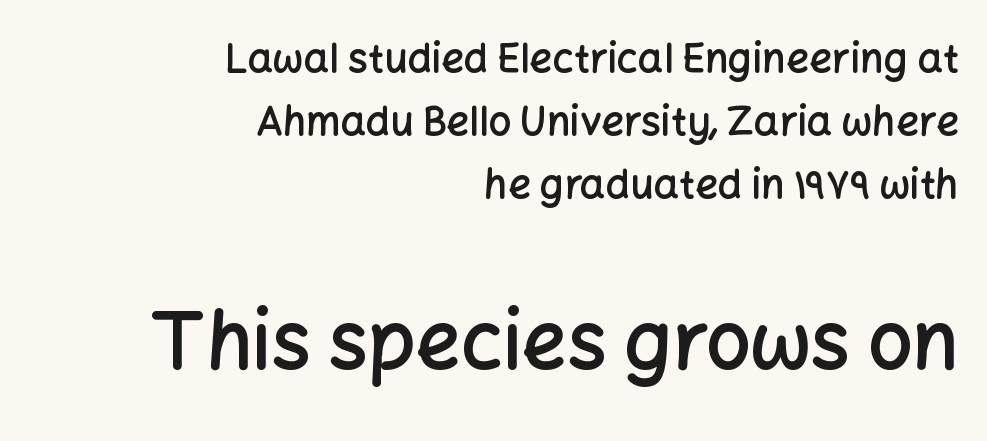
{"serif": "no", "italic": "no", "bold": "semi", "weight": "semibold", "width": "normal", "stroke_contrast": "low", "x_height": "medium", "monospaced": "no", "underline": "no", "align": "right", "line_spacing": "normal", "line_spacing_ratio": 1.58, "letter_spacing": "normal", "letter_spacing_em": 0.0, "larger_block": "second", "size_ratio": 1.98, "glyph_px": 79}
